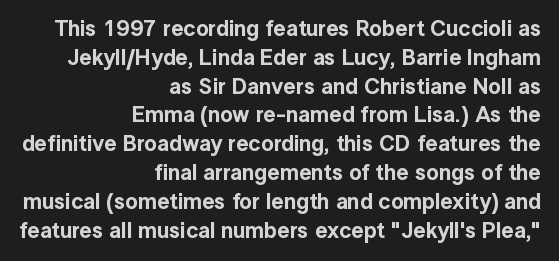
{"italic": "no", "underline": "no", "align": "right", "line_spacing": "normal", "line_spacing_ratio": 1.31, "letter_spacing": "normal", "letter_spacing_em": 0.0, "glyph_px": 22}
